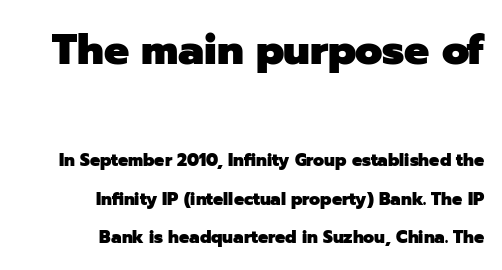
The type is set solid horizontally, with unmodified tracking. Typesetter's note: full bold, strokes at maximum text heaviness. Character widths vary here, with narrow letters taking less room than wide ones. This sample trades compactness for vertical openness between lines. Layout note: lines flush right. Underline: absent.
